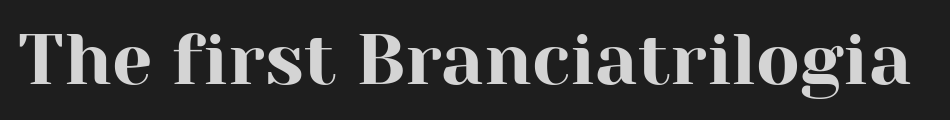
{"serif": "yes", "italic": "no", "width": "normal", "stroke_contrast": "high", "x_height": "medium", "monospaced": "no", "underline": "no", "letter_spacing": "normal", "letter_spacing_em": 0.0, "glyph_px": 72}
